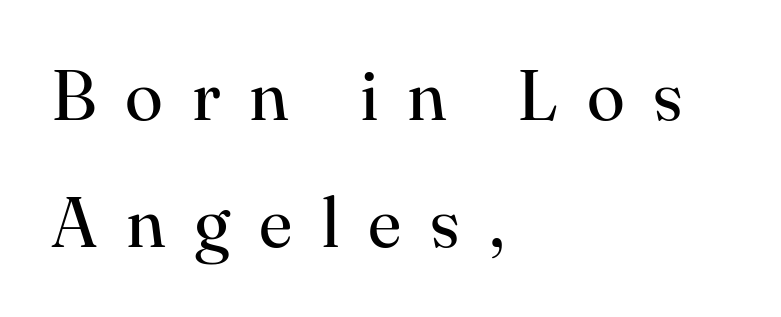
Q: Is the text bold? A: No.
Q: Is the text italic (slanted)? A: No, it is upright.
Q: Is the typeface a serif or a sans-serif typeface? A: Serif.
Q: Is the text underlined? A: No.
Q: How is the paragraph aligned? A: Left-aligned.
Q: Is the spacing between letters normal or unusually wide? A: Unusually wide.
Q: Width (condensed, normal, or wide)? A: Normal.
Q: Stroke contrast? A: High.
Q: x-height? A: Small.
Q: Monospaced? A: No.
